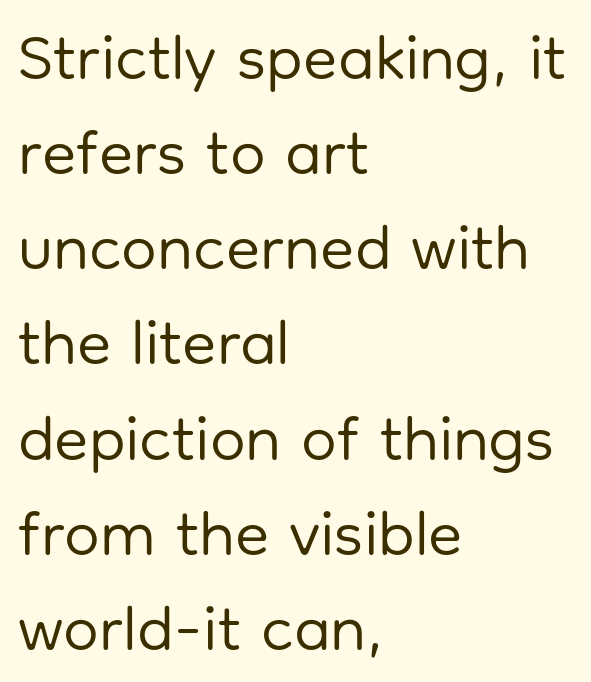
The image shows 63 px regular-weight sans-serif type, upright; set left-aligned, normal line spacing (1.51x), normal letter spacing, not underlined; low stroke contrast and a medium x-height.
